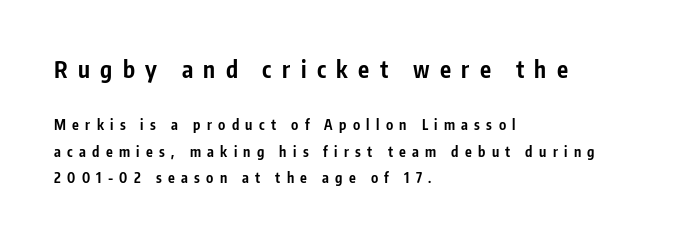
Q: Is the text bold? A: Yes.
Q: Is the text italic (slanted)? A: No, it is upright.
Q: Is the text underlined? A: No.
Q: How is the paragraph aligned? A: Left-aligned.
Q: Is the spacing between letters normal or unusually wide? A: Unusually wide.
Q: Which block of text is set in a larger size, the first (top) or the second (bottom)? A: The first (top) one.
